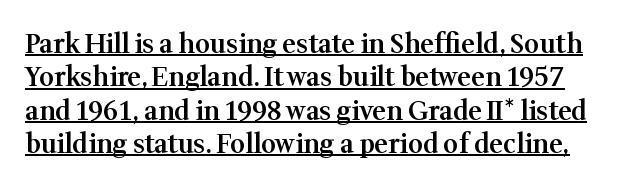
The image shows 26 px text type, upright; set normal line spacing (1.28x), normal letter spacing, underlined.
